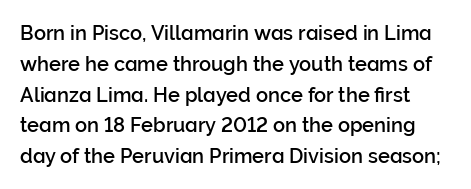
The image shows 20 px text type, upright; set normal line spacing (1.54x), normal letter spacing, not underlined.
